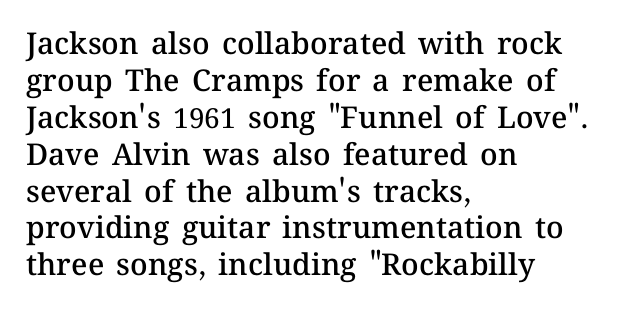
{"italic": "no", "bold": "semi", "weight": "semibold", "width": "normal", "stroke_contrast": "medium", "x_height": "medium", "monospaced": "no", "underline": "no", "align": "left", "line_spacing_ratio": 1.23, "letter_spacing": "normal", "letter_spacing_em": 0.0, "glyph_px": 30}
